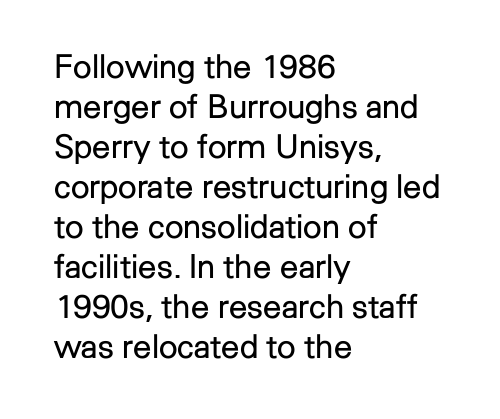
The face used here is proportionally spaced, like ordinary book or web type. The tracking reads as untouched default to a designer's eye. Style check: upright. The lines are quadded left.
